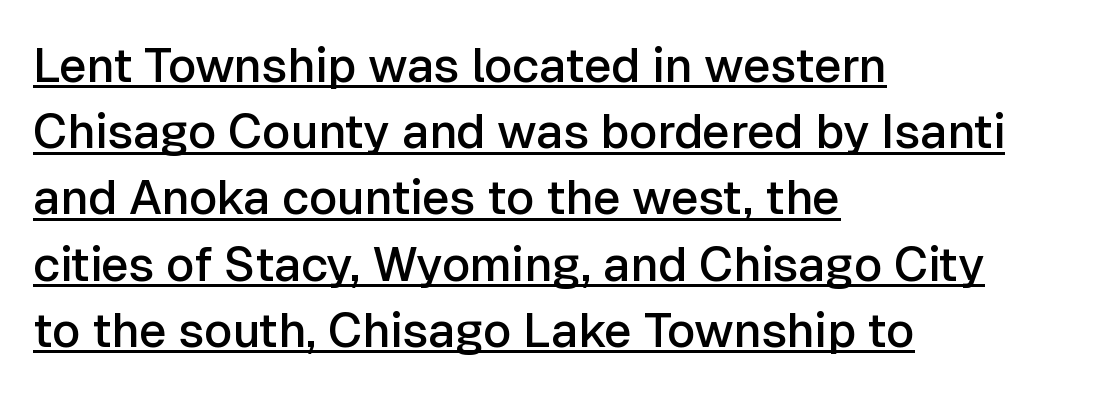
{"serif": "no", "italic": "no", "bold": "semi", "weight": "semibold", "width": "normal", "stroke_contrast": "low", "x_height": "medium", "monospaced": "no", "underline": "yes", "align": "left", "line_spacing": "normal", "line_spacing_ratio": 1.38, "letter_spacing": "normal", "letter_spacing_em": 0.0, "glyph_px": 48}
